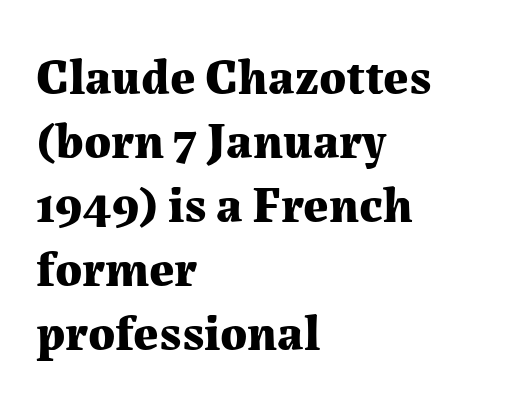
Q: Is the text bold? A: Yes.
Q: Is the text italic (slanted)? A: No, it is upright.
Q: Is the typeface a serif or a sans-serif typeface? A: Serif.
Q: Is the text underlined? A: No.
Q: How is the paragraph aligned? A: Left-aligned.
Q: Is the spacing between letters normal or unusually wide? A: Normal.
Q: Is the spacing between lines tight, normal or loose? A: Normal.
Q: Width (condensed, normal, or wide)? A: Normal.
Q: Stroke contrast? A: Medium.
Q: x-height? A: Medium.
Q: Monospaced? A: No.
